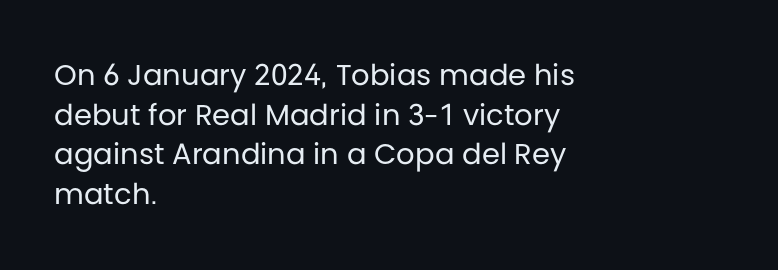
{"serif": "no", "italic": "no", "bold": "no", "weight": "regular", "width": "normal", "stroke_contrast": "low", "x_height": "large", "monospaced": "no", "underline": "no", "align": "left", "line_spacing": "normal", "line_spacing_ratio": 1.37, "letter_spacing": "normal", "letter_spacing_em": 0.0, "glyph_px": 29}
